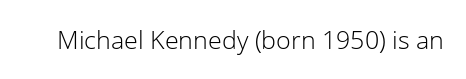
The image shows 25 px text type, upright; set normal letter spacing, not underlined.
